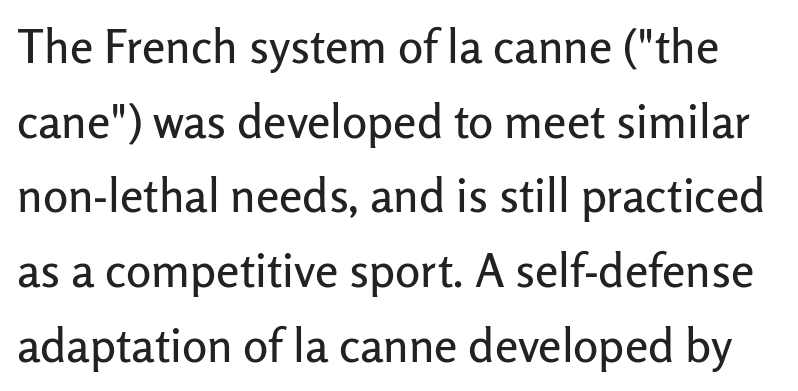
{"serif": "no", "italic": "no", "width": "normal", "stroke_contrast": "low", "x_height": "medium", "monospaced": "no", "underline": "no", "line_spacing": "normal", "line_spacing_ratio": 1.59, "letter_spacing": "normal", "letter_spacing_em": 0.0, "glyph_px": 47}
